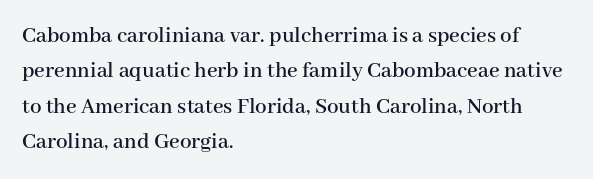
{"italic": "no", "underline": "no", "align": "left", "line_spacing": "normal", "line_spacing_ratio": 1.54, "letter_spacing": "normal", "letter_spacing_em": 0.0, "glyph_px": 23}
